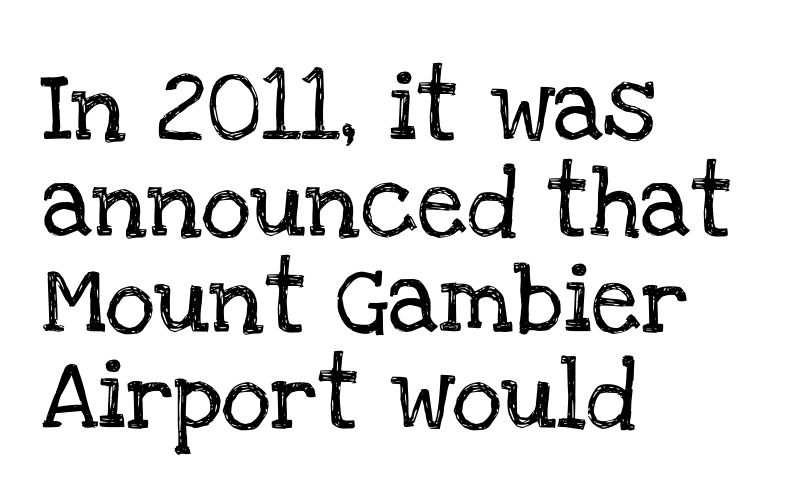
Check where the strokes stop: tiny serifs finish them off. The area under the type is left untouched. The compositor pushed each line to the left boundary. The rendering keeps characters at their native spacing.
